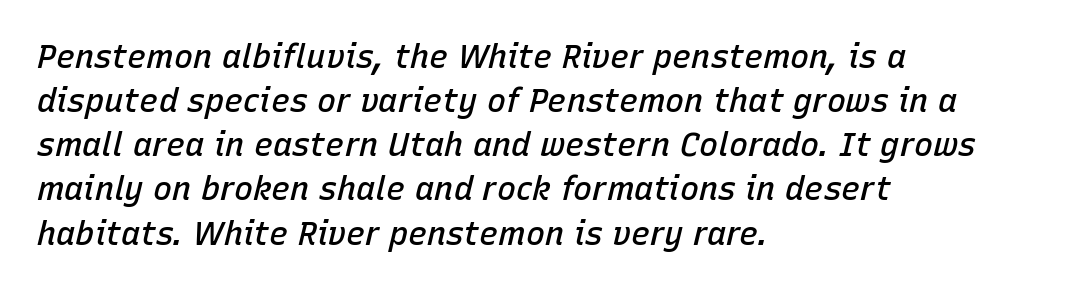
The image shows 32 px semibold type, italic (leaning right); set left-aligned, normal line spacing (1.38x), normal letter spacing, not underlined; low stroke contrast and a medium x-height.
